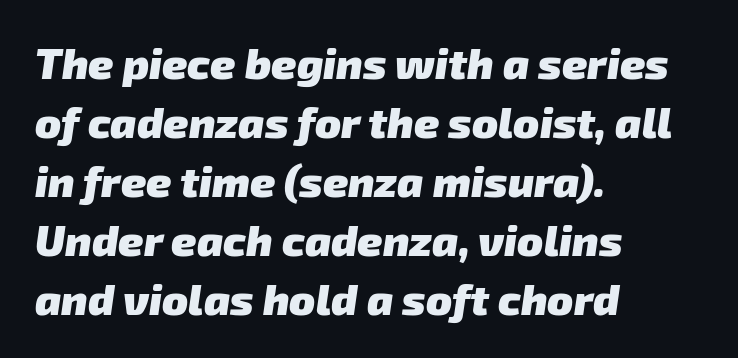
Q: Is the text bold? A: Yes.
Q: Is the typeface a serif or a sans-serif typeface? A: Sans-serif.
Q: Is the text underlined? A: No.
Q: How is the paragraph aligned? A: Left-aligned.
Q: Is the spacing between letters normal or unusually wide? A: Normal.
Q: Is the spacing between lines tight, normal or loose? A: Normal.
Q: Width (condensed, normal, or wide)? A: Normal.
Q: Stroke contrast? A: Low.
Q: x-height? A: Medium.
Q: Monospaced? A: No.
